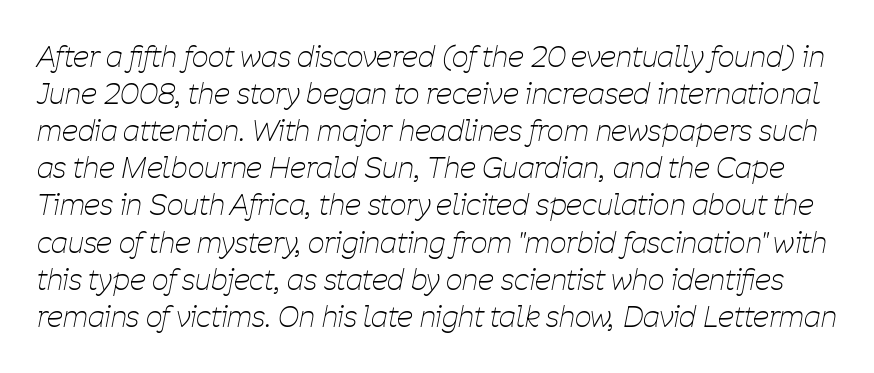
The image shows 29 px thin, condensed type, italic (leaning right); set normal line spacing (1.28x), normal letter spacing, not underlined; low stroke contrast and a medium x-height.
